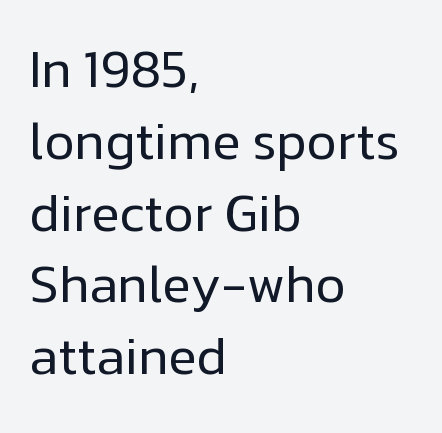
Q: Is the text bold? A: No.
Q: Is the text italic (slanted)? A: No, it is upright.
Q: Is the typeface a serif or a sans-serif typeface? A: Sans-serif.
Q: Is the text underlined? A: No.
Q: How is the paragraph aligned? A: Left-aligned.
Q: Is the spacing between letters normal or unusually wide? A: Normal.
Q: Is the spacing between lines tight, normal or loose? A: Normal.
Q: Width (condensed, normal, or wide)? A: Normal.
Q: Stroke contrast? A: Low.
Q: x-height? A: Medium.
Q: Monospaced? A: No.
